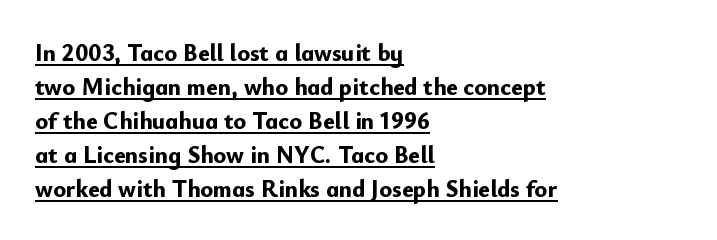
The image shows 24 px bold type, upright; set left-aligned, normal line spacing (1.42x), normal letter spacing, underlined.
